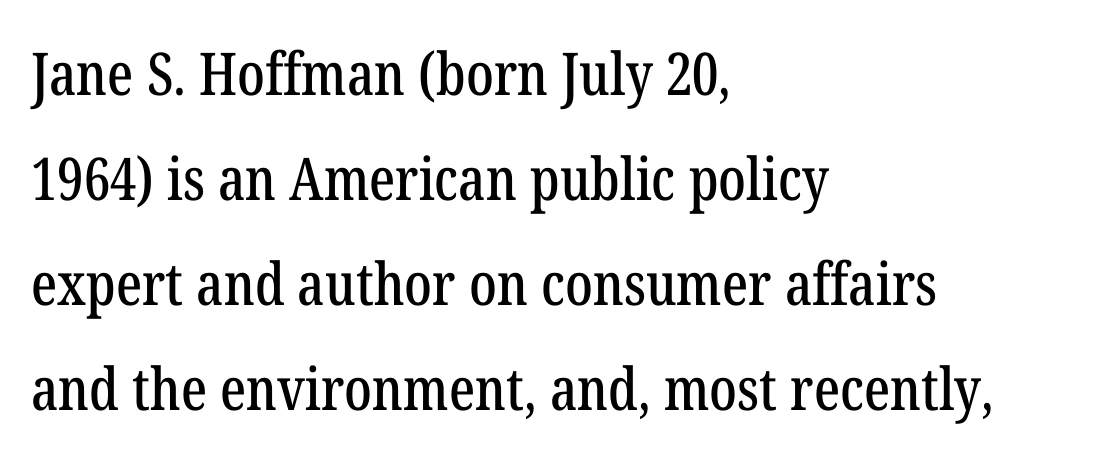
The image shows 59 px condensed serif type, upright; set left-aligned, line spacing 1.78x, normal letter spacing, not underlined; low stroke contrast and a medium x-height.
